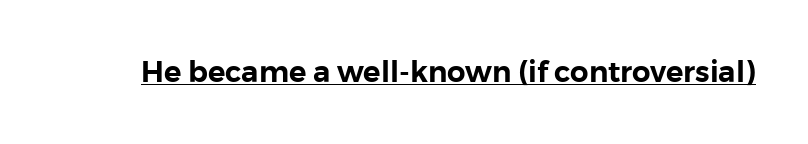
No feet cap the strokes, marking this as sans-serif type. Do the characters align in a grid? No, the font is proportional. Characters follow at the spacing the type designer built in. Glance below the letters and you will spot a drawn line. Nope, not italic — everything's standing straight.
